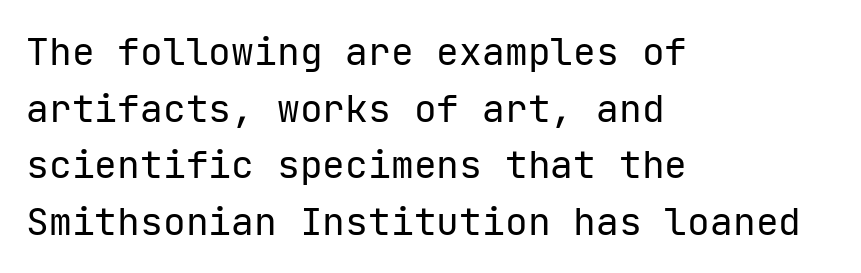
{"serif": "no", "italic": "no", "bold": "no", "weight": "regular", "width": "normal", "stroke_contrast": "low", "x_height": "medium", "underline": "no", "align": "left", "line_spacing": "normal", "line_spacing_ratio": 1.49, "letter_spacing": "normal", "letter_spacing_em": 0.0, "glyph_px": 38}
